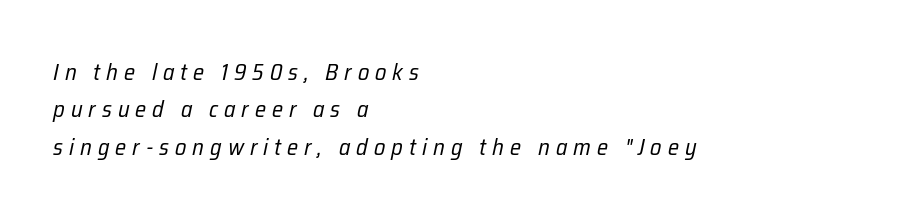
{"italic": "yes", "lean": "right", "slant_degrees": 12, "bold": "no", "underline": "no", "align": "left", "line_spacing": "normal", "line_spacing_ratio": 1.62, "letter_spacing": "wide", "letter_spacing_em": 0.26, "glyph_px": 23}
